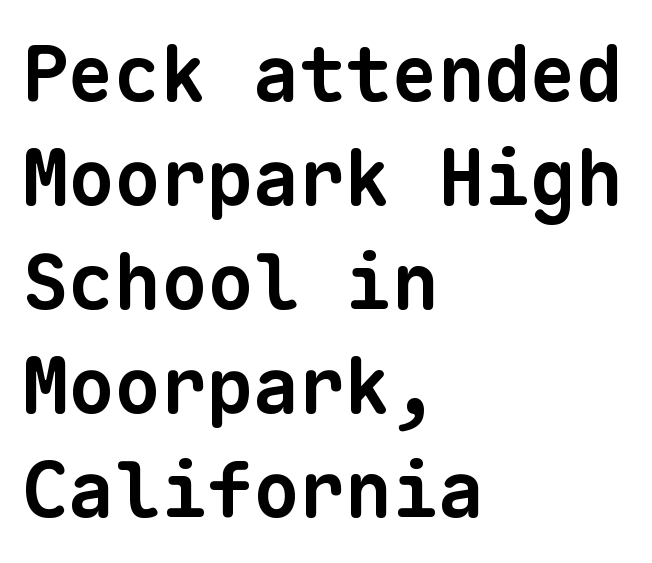
Q: Is the text bold? A: Yes.
Q: Is the typeface a serif or a sans-serif typeface? A: Sans-serif.
Q: Is the text underlined? A: No.
Q: How is the paragraph aligned? A: Left-aligned.
Q: Is the spacing between letters normal or unusually wide? A: Normal.
Q: Is the spacing between lines tight, normal or loose? A: Normal.
Q: Width (condensed, normal, or wide)? A: Normal.
Q: Stroke contrast? A: Low.
Q: x-height? A: Medium.
Q: Monospaced? A: Yes.
